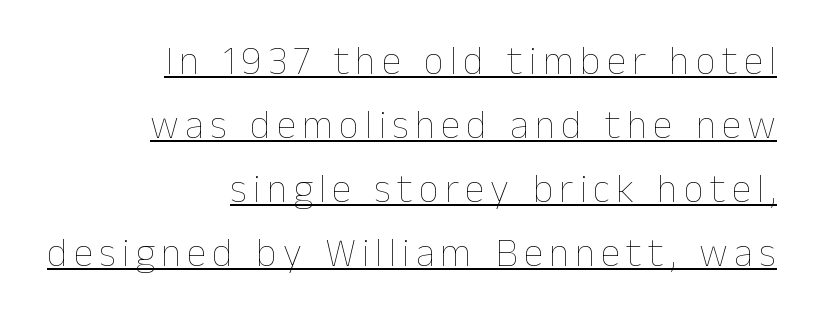
{"italic": "no", "bold": "no", "weight": "thin", "width": "normal", "stroke_contrast": "low", "x_height": "medium", "monospaced": "no", "underline": "yes", "align": "right", "line_spacing": "normal", "line_spacing_ratio": 1.6, "glyph_px": 40}
